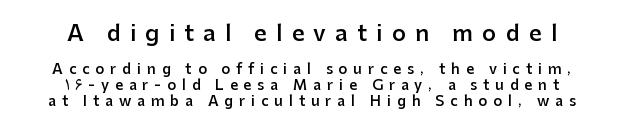
The image shows 22 px text type, upright; set centered, tight line spacing (1.12x), unusually wide letter spacing (+0.42 em), not underlined; the first (top) block is 1.57x larger.
